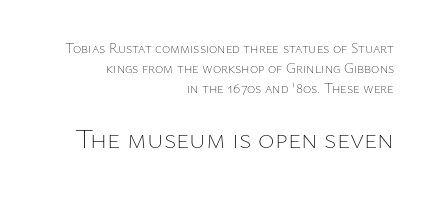
The image shows 28 px thin type, upright; set right-aligned, normal line spacing (1.43x), normal letter spacing, not underlined; the second (bottom) block is 2.0x larger; low stroke contrast and a medium x-height.
